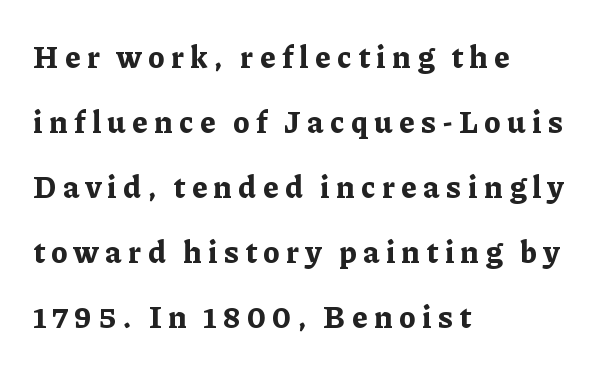
{"serif": "yes", "italic": "no", "bold": "yes", "weight": "bold", "width": "normal", "stroke_contrast": "low", "x_height": "medium", "monospaced": "no", "underline": "no", "align": "left", "line_spacing": "loose", "line_spacing_ratio": 2.1, "letter_spacing": "wide", "letter_spacing_em": 0.22, "glyph_px": 31}
